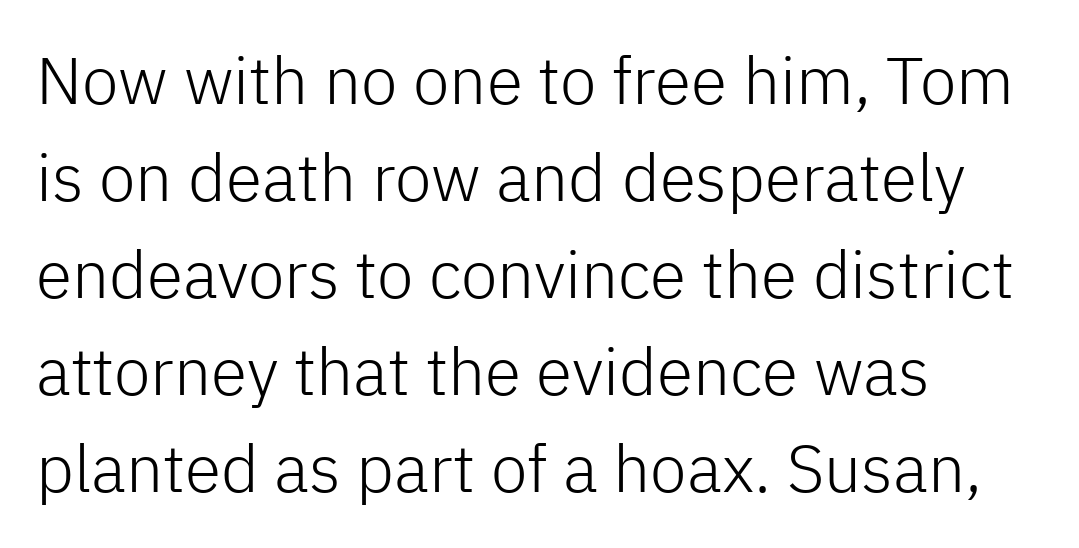
Vertical strokes here are truly vertical. The baseline area is clear. Compared with a centered layout, this one pins lines to the left instead. These lines keep a tight, regular rhythm from letter to letter. Is this a fixed-width face? No — the glyphs have proportional, varying widths.
